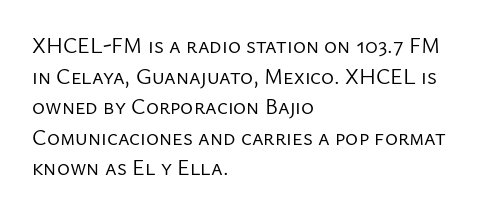
Here the glyphs are tracked normally, forming tight word shapes. This sample keeps an unexceptional amount of space between lines. Every character sits straight up, as roman type does. Each stroke keeps to a modest, everyday thickness or less. This rendering uses left alignment, leaving the right contour irregular. Descenders are the only things crossing below the line.
